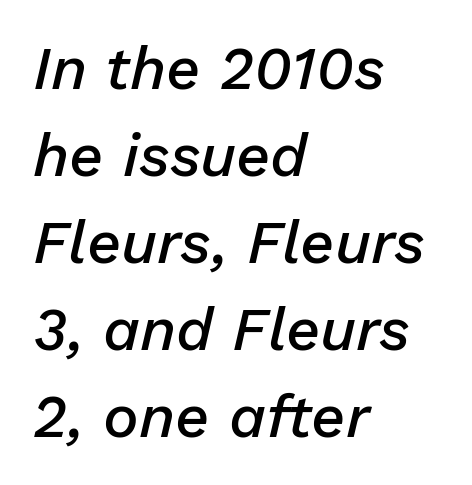
Standard letterfit; no display-style spreading of the glyphs. Anything drawn beneath the words? Only blank space. A typesetter would call this proportional, since set widths differ per character. Characters are canted at an angle relative to the baseline's perpendicular.
